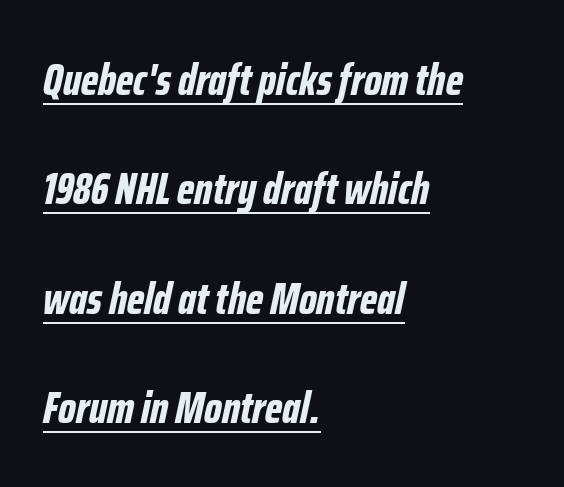
{"italic": "yes", "lean": "right", "slant_degrees": 12, "bold": "yes", "weight": "bold", "width": "condensed", "stroke_contrast": "low", "x_height": "medium", "monospaced": "no", "underline": "yes", "align": "left", "line_spacing": "loose", "line_spacing_ratio": 2.43, "letter_spacing": "normal", "letter_spacing_em": 0.0, "glyph_px": 45}
